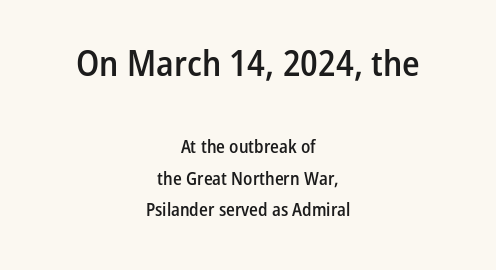
The image shows 36 px semibold, condensed sans-serif type, upright; set centered, line spacing 1.74x, normal letter spacing, not underlined; the first (top) block is 2.0x larger; low stroke contrast and a medium x-height.
